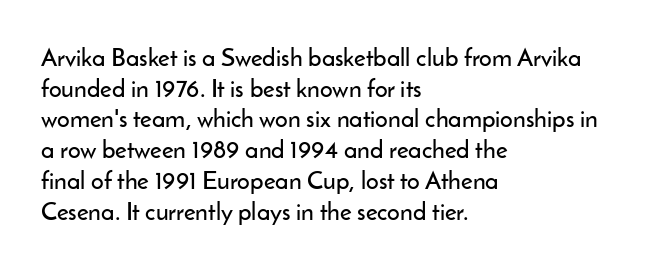
Which margin do the lines hug? The left one — the right edge is uneven. Bare-footed words on every line. Here the glyphs are tracked normally, forming tight word shapes. Does the lettering tilt? It doesn't — this is upright.
